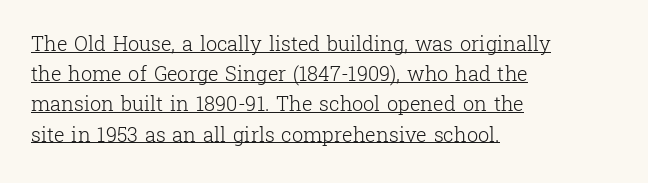
The axis of the letterforms is exactly vertical. The lines in this sample share a left origin and differ only in where they stop. Emphasis is given by a line drawn under the lettering. The horizontal fit of the characters is conventional and even.
